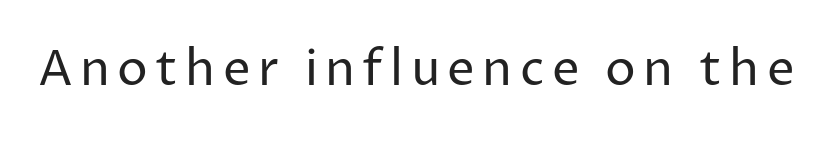
The string is rendered with underlining switched off. Weight class: somewhere from thin through regular. This is roman type, the default non-slanted kind. Each letter keeps its own natural width here, so spacing adapts to shape.
